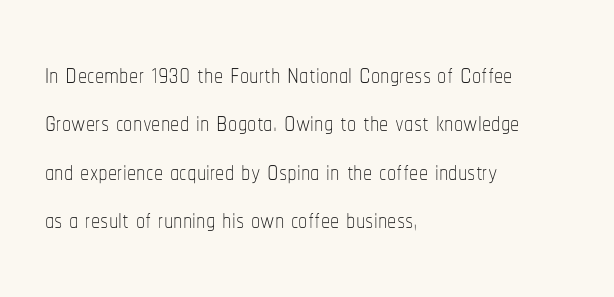
The lines sit at an ordinary, default distance from one another. A student would call this left alignment; a typographer would say flush left, rag right. A typesetter would call this proportional, since set widths differ per character. Does extra space separate the letters? No, they use regular spacing. The baseline area is clear. The specimen reads as upright at a glance.
